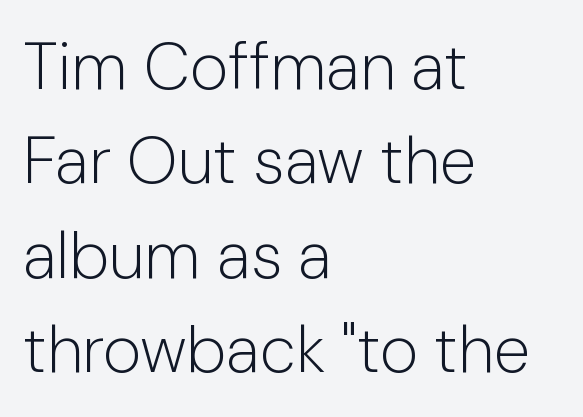
The image shows 66 px light sans-serif type, upright; set left-aligned, normal line spacing (1.43x), normal letter spacing, not underlined; low stroke contrast and a medium x-height.
